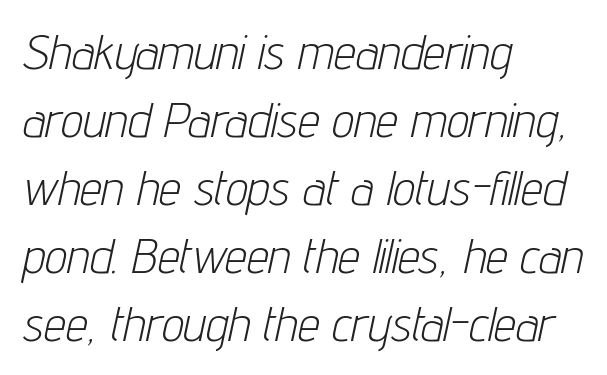
The image shows 49 px light, condensed type, italic (leaning right); set left-aligned, normal line spacing (1.39x), normal letter spacing, not underlined; low stroke contrast and a medium x-height.
